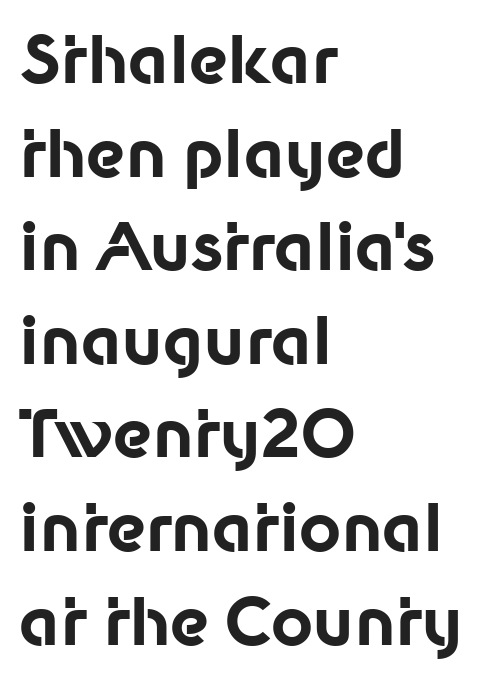
{"serif": "no", "italic": "no", "bold": "yes", "weight": "bold", "width": "normal", "stroke_contrast": "low", "x_height": "medium", "monospaced": "no", "underline": "no", "align": "left", "line_spacing": "normal", "line_spacing_ratio": 1.44, "letter_spacing": "normal", "letter_spacing_em": 0.0, "glyph_px": 65}
